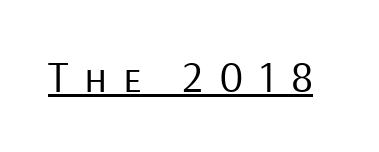
Q: Is the text bold? A: No.
Q: Is the text italic (slanted)? A: No, it is upright.
Q: Is the typeface a serif or a sans-serif typeface? A: Sans-serif.
Q: Is the text underlined? A: Yes.
Q: Is the spacing between letters normal or unusually wide? A: Unusually wide.
Q: Width (condensed, normal, or wide)? A: Normal.
Q: Stroke contrast? A: Low.
Q: x-height? A: Medium.
Q: Monospaced? A: No.
